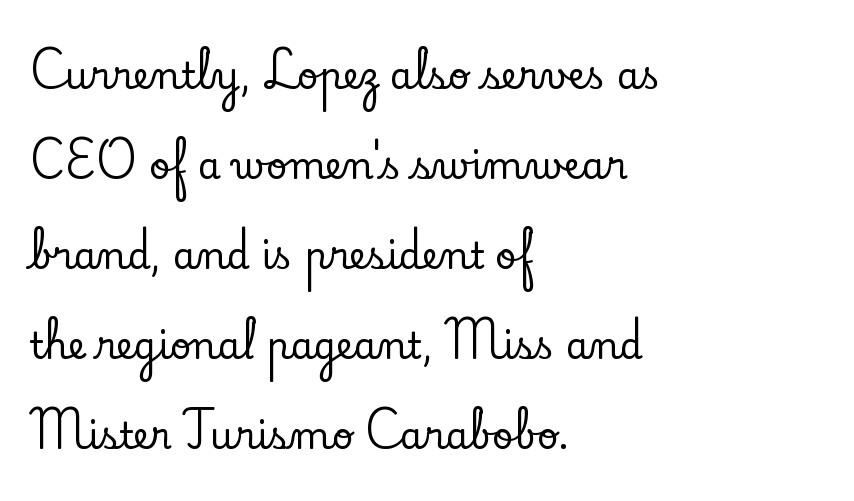
Q: Is the text italic (slanted)? A: No, it is upright.
Q: Is the typeface a serif or a sans-serif typeface? A: Serif.
Q: Is the text underlined? A: No.
Q: How is the paragraph aligned? A: Left-aligned.
Q: Is the spacing between letters normal or unusually wide? A: Normal.
Q: Is the spacing between lines tight, normal or loose? A: Loose.
Q: Width (condensed, normal, or wide)? A: Normal.
Q: Stroke contrast? A: Low.
Q: x-height? A: Small.
Q: Monospaced? A: No.
